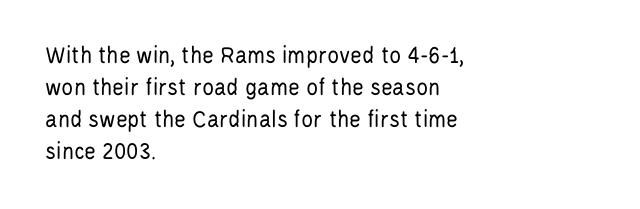
Q: Is the text bold? A: No.
Q: Is the text italic (slanted)? A: No, it is upright.
Q: Is the text underlined? A: No.
Q: How is the paragraph aligned? A: Left-aligned.
Q: Is the spacing between letters normal or unusually wide? A: Normal.
Q: Is the spacing between lines tight, normal or loose? A: Normal.
